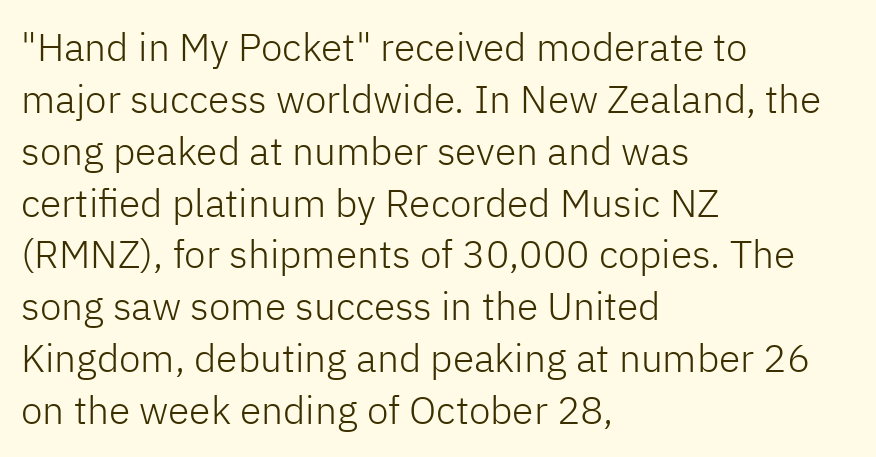
{"serif": "no", "italic": "no", "bold": "no", "weight": "light", "width": "normal", "stroke_contrast": "low", "x_height": "medium", "monospaced": "no", "underline": "no", "align": "left", "line_spacing": "normal", "line_spacing_ratio": 1.33, "letter_spacing": "normal", "letter_spacing_em": 0.0, "glyph_px": 39}
